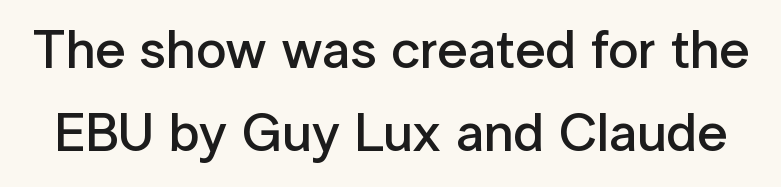
{"serif": "no", "italic": "no", "bold": "semi", "weight": "semibold", "width": "normal", "stroke_contrast": "low", "x_height": "medium", "monospaced": "no", "underline": "no", "line_spacing": "normal", "line_spacing_ratio": 1.54, "letter_spacing": "normal", "letter_spacing_em": 0.0, "glyph_px": 54}
